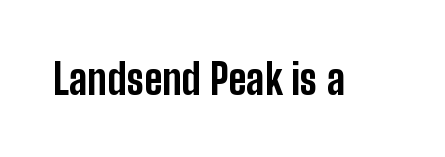
Q: Is the text bold? A: Yes.
Q: Is the text italic (slanted)? A: No, it is upright.
Q: Is the typeface a serif or a sans-serif typeface? A: Sans-serif.
Q: Is the text underlined? A: No.
Q: Is the spacing between letters normal or unusually wide? A: Normal.
Q: Width (condensed, normal, or wide)? A: Condensed.
Q: Stroke contrast? A: Low.
Q: x-height? A: Medium.
Q: Monospaced? A: No.
